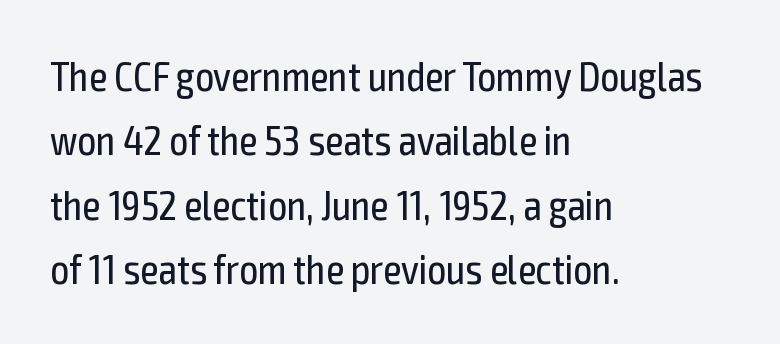
Q: Is the text bold? A: No.
Q: Is the text italic (slanted)? A: No, it is upright.
Q: Is the typeface a serif or a sans-serif typeface? A: Sans-serif.
Q: Is the text underlined? A: No.
Q: How is the paragraph aligned? A: Left-aligned.
Q: Is the spacing between letters normal or unusually wide? A: Normal.
Q: Is the spacing between lines tight, normal or loose? A: Normal.
Q: Width (condensed, normal, or wide)? A: Condensed.
Q: x-height? A: Medium.
Q: Monospaced? A: No.
